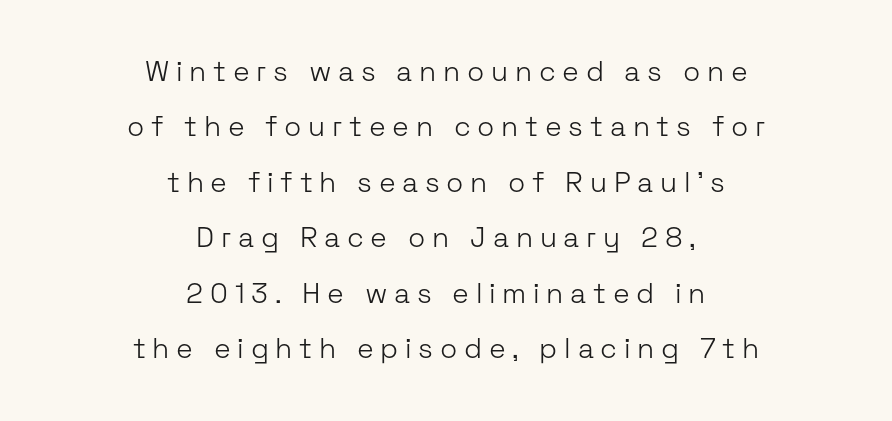
Summary of weight: not heavy and not bold. A great deal of white space separates one row of letters from the next. Every row of glyphs is offset so its center matches the block's center. Examine the stroke ends and you'll find no serifs. Note the varied advance widths — an 'i' is clearly narrower than an 'm'.
